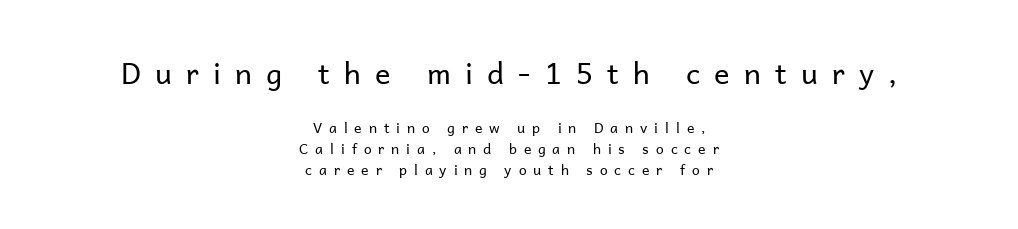
The image shows 29 px regular-weight sans-serif type, upright; set centered, normal line spacing (1.5x), unusually wide letter spacing (+0.49 em), not underlined; the first (top) block is 2.07x larger; low stroke contrast and a medium x-height.
